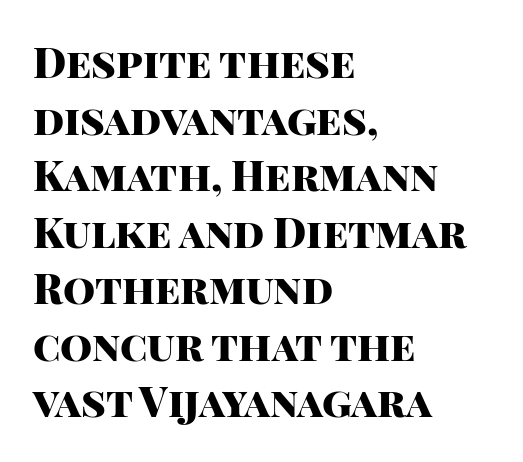
{"serif": "no", "italic": "no", "bold": "yes", "weight": "heavy", "width": "normal", "stroke_contrast": "high", "x_height": "large", "monospaced": "no", "underline": "no", "align": "left", "line_spacing": "normal", "line_spacing_ratio": 1.38, "letter_spacing": "normal", "letter_spacing_em": 0.0, "glyph_px": 41}
